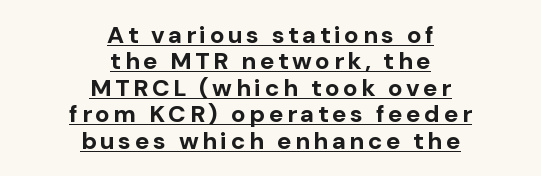
{"italic": "no", "bold": "yes", "underline": "yes", "align": "center", "line_spacing": "tight", "line_spacing_ratio": 1.1, "glyph_px": 24}
